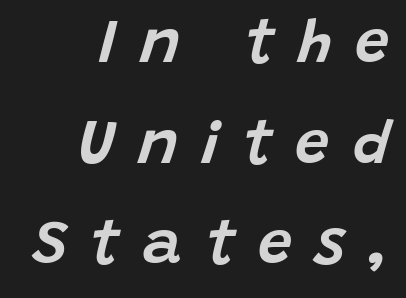
The image shows 61 px text type, italic (leaning right); set right-aligned, normal line spacing (1.65x), unusually wide letter spacing (+0.38 em), not underlined; low stroke contrast and a large x-height.
